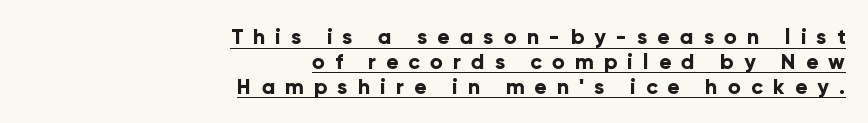
Q: Is the text bold? A: Yes.
Q: Is the text italic (slanted)? A: No, it is upright.
Q: Is the text underlined? A: Yes.
Q: How is the paragraph aligned? A: Right-aligned.
Q: Is the spacing between letters normal or unusually wide? A: Unusually wide.
